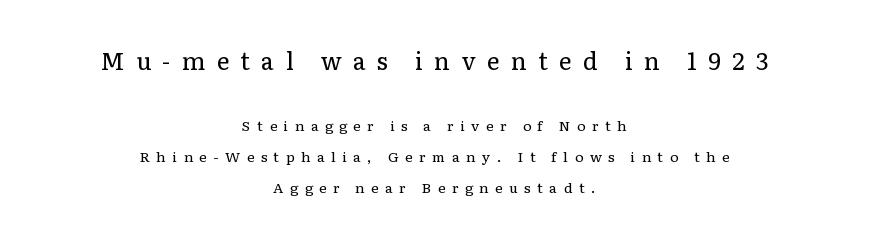
{"italic": "no", "bold": "no", "underline": "no", "align": "center", "line_spacing": "loose", "line_spacing_ratio": 2.23, "letter_spacing": "wide", "letter_spacing_em": 0.47, "larger_block": "first", "size_ratio": 1.71, "glyph_px": 24}
